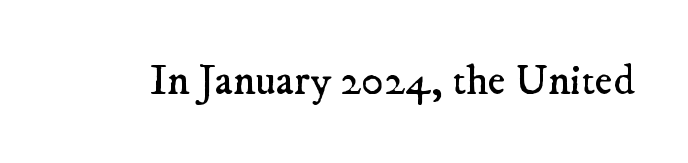
{"serif": "yes", "bold": "no", "weight": "regular", "width": "normal", "stroke_contrast": "low", "x_height": "small", "monospaced": "no", "underline": "no", "letter_spacing": "normal", "letter_spacing_em": 0.0, "glyph_px": 43}
